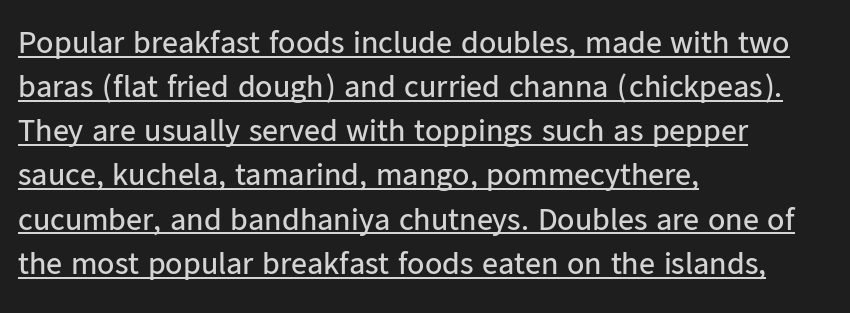
{"serif": "no", "italic": "no", "bold": "no", "weight": "regular", "width": "normal", "stroke_contrast": "low", "x_height": "medium", "monospaced": "no", "underline": "yes", "align": "left", "line_spacing": "normal", "line_spacing_ratio": 1.38, "letter_spacing": "normal", "letter_spacing_em": 0.0, "glyph_px": 32}
